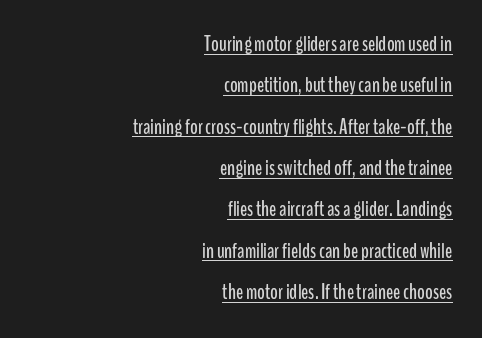
Q: Is the text italic (slanted)? A: No, it is upright.
Q: Is the text underlined? A: Yes.
Q: How is the paragraph aligned? A: Right-aligned.
Q: Is the spacing between letters normal or unusually wide? A: Normal.
Q: Is the spacing between lines tight, normal or loose? A: Loose.
